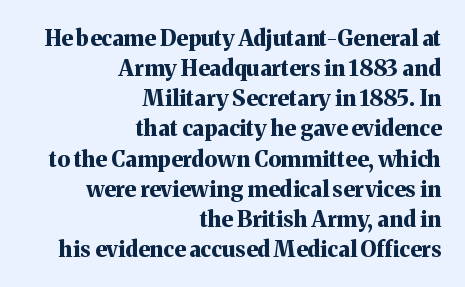
The image shows 22 px bold type, upright; set right-aligned, normal line spacing (1.37x), normal letter spacing, not underlined.
